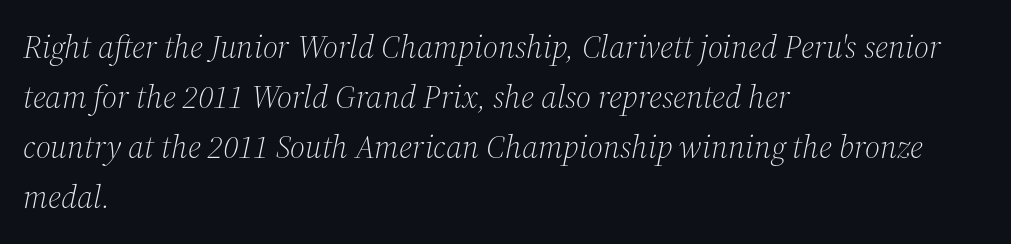
{"serif": "yes", "italic": "yes", "lean": "right", "slant_degrees": 12, "bold": "no", "weight": "light", "width": "normal", "stroke_contrast": "medium", "x_height": "medium", "monospaced": "no", "underline": "no", "align": "left", "line_spacing": "normal", "line_spacing_ratio": 1.52, "letter_spacing": "normal", "letter_spacing_em": 0.0, "glyph_px": 33}
